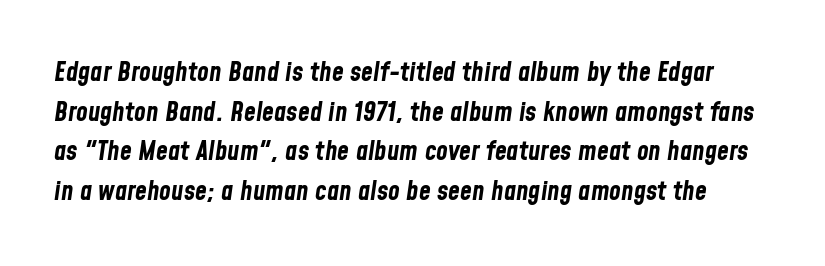
Q: Is the text bold? A: Yes.
Q: Is the text italic (slanted)? A: Yes, it leans right by about 8 degrees.
Q: Is the text underlined? A: No.
Q: Is the spacing between letters normal or unusually wide? A: Normal.
Q: Is the spacing between lines tight, normal or loose? A: Normal.
